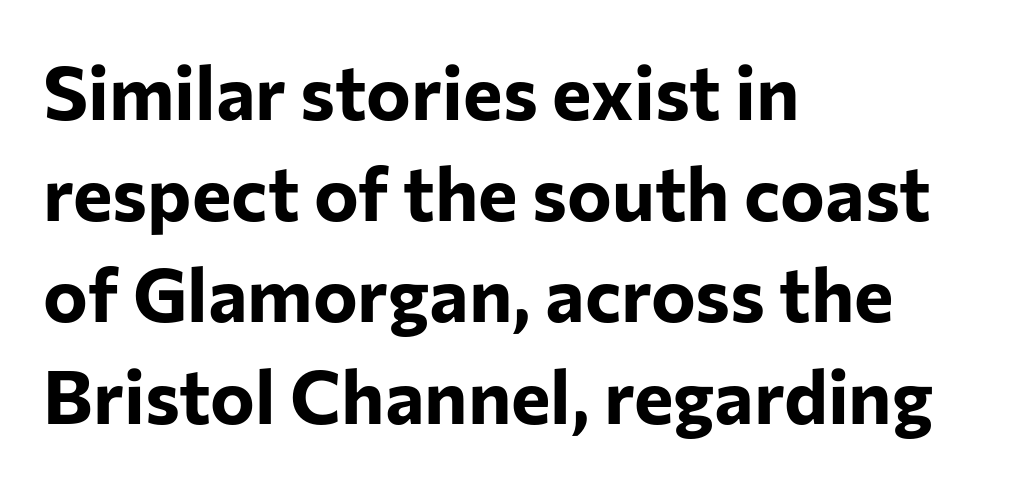
Q: Is the text bold? A: Yes.
Q: Is the text italic (slanted)? A: No, it is upright.
Q: Is the typeface a serif or a sans-serif typeface? A: Sans-serif.
Q: Is the text underlined? A: No.
Q: How is the paragraph aligned? A: Left-aligned.
Q: Is the spacing between letters normal or unusually wide? A: Normal.
Q: Is the spacing between lines tight, normal or loose? A: Normal.
Q: Width (condensed, normal, or wide)? A: Normal.
Q: Stroke contrast? A: Low.
Q: x-height? A: Medium.
Q: Monospaced? A: No.
